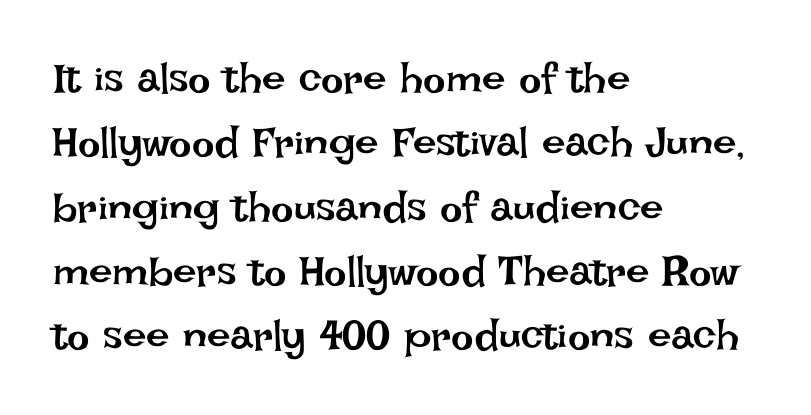
If you measured baseline to baseline, you'd find a middling distance. This sample uses an upright cut, with every glyph sitting square on the baseline. The letterforms sit at book weight or below. The passage shown has conventional tracking throughout. Looks like regular typesetting: each glyph gets only the width it needs.
